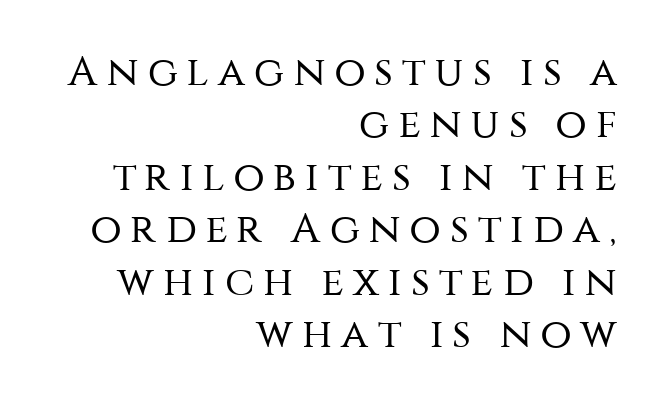
Q: Is the text bold? A: No.
Q: Is the text italic (slanted)? A: No, it is upright.
Q: Is the typeface a serif or a sans-serif typeface? A: Sans-serif.
Q: Is the text underlined? A: No.
Q: How is the paragraph aligned? A: Right-aligned.
Q: Is the spacing between letters normal or unusually wide? A: Unusually wide.
Q: Is the spacing between lines tight, normal or loose? A: Normal.
Q: Width (condensed, normal, or wide)? A: Normal.
Q: Stroke contrast? A: Medium.
Q: x-height? A: Large.
Q: Monospaced? A: No.
